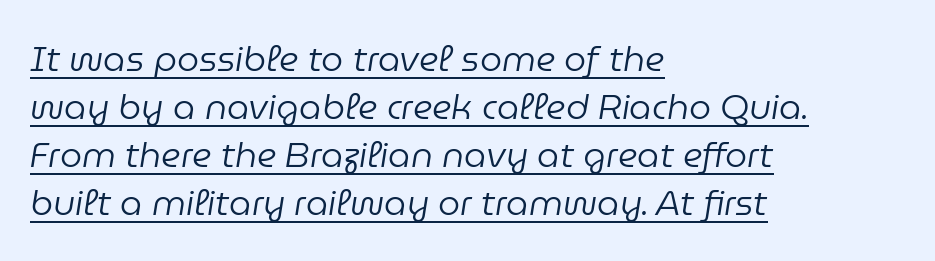
Q: Is the text bold? A: No.
Q: Is the text italic (slanted)? A: Yes, it leans right by about 9 degrees.
Q: Is the text underlined? A: Yes.
Q: How is the paragraph aligned? A: Left-aligned.
Q: Is the spacing between letters normal or unusually wide? A: Normal.
Q: Is the spacing between lines tight, normal or loose? A: Normal.
Q: Width (condensed, normal, or wide)? A: Normal.
Q: Stroke contrast? A: Low.
Q: x-height? A: Medium.
Q: Monospaced? A: No.
